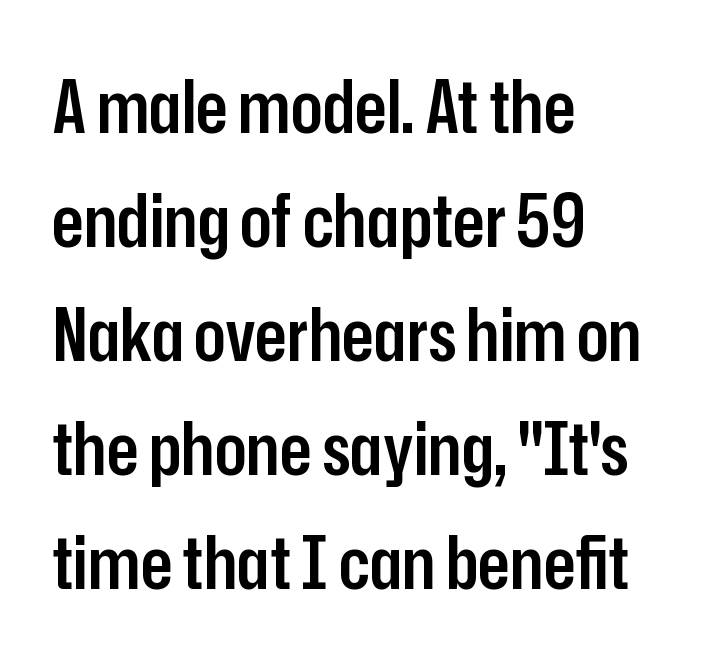
Has an underline been added? It has not. The passage shown is typeset with a sans-serif family. A typesetter would call this proportional, since set widths differ per character. The rendering anchors every line to the left-hand side.
